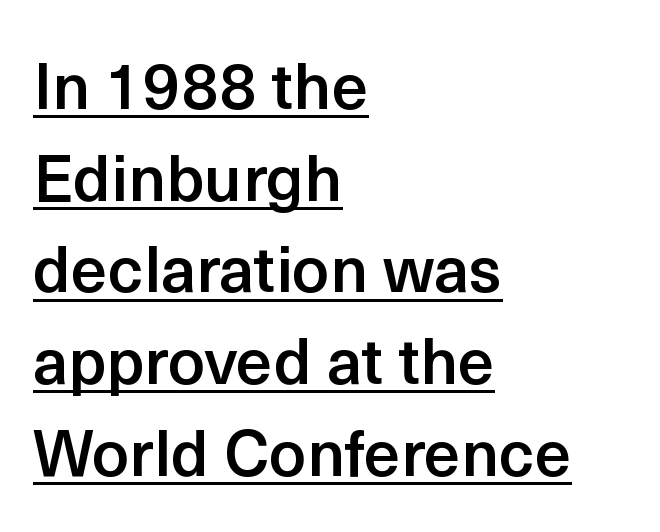
The image shows 65 px semibold sans-serif type, upright; set left-aligned, normal line spacing (1.41x), normal letter spacing, underlined; a medium x-height.
